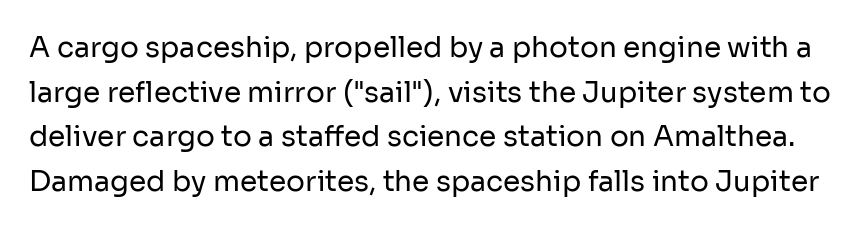
Stroke thickness stays within the range of a standard reading face or lighter. Look at the bottom of the vertical strokes: they stop flat, with no serifs. Baseline-to-baseline distance is the conventional proportion of letter height. Quick note: underline off. These lines are rendered in a variable-pitch font.
